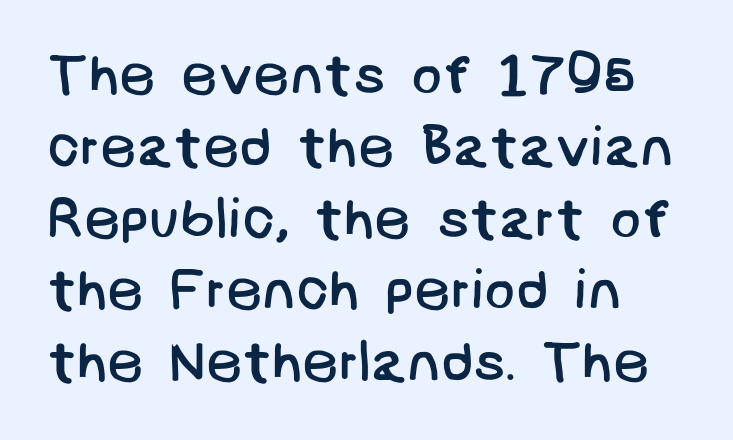
Q: Is the text bold? A: No.
Q: Is the typeface a serif or a sans-serif typeface? A: Sans-serif.
Q: Is the text underlined? A: No.
Q: How is the paragraph aligned? A: Left-aligned.
Q: Is the spacing between letters normal or unusually wide? A: Normal.
Q: Is the spacing between lines tight, normal or loose? A: Normal.
Q: Width (condensed, normal, or wide)? A: Normal.
Q: Stroke contrast? A: Low.
Q: x-height? A: Large.
